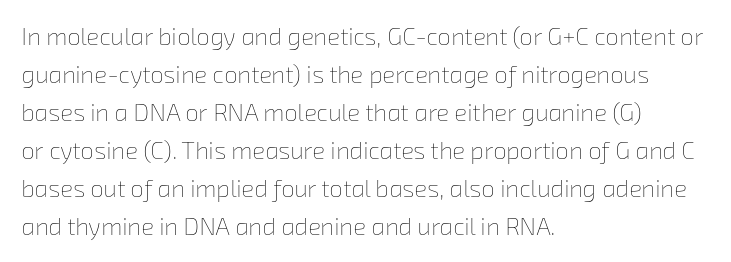
The font is comparable to plain body text, perhaps lighter. The baseline area is clear. This rendering uses left alignment, leaving the right contour irregular. Does the leading feel generous? No, just average. Standard letterfit; no display-style spreading of the glyphs.
